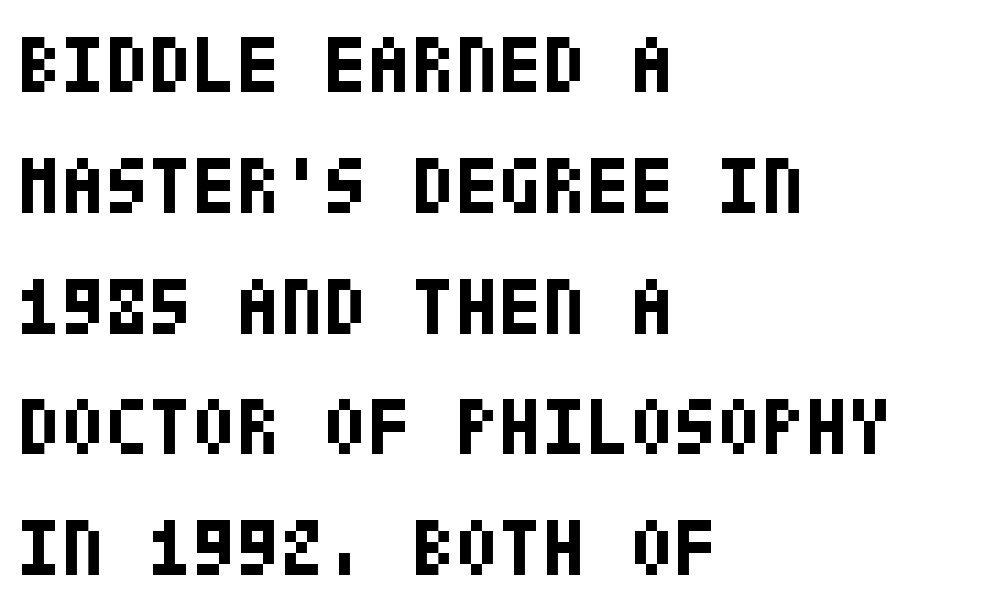
Q: Is the text bold? A: Yes.
Q: Is the text italic (slanted)? A: No, it is upright.
Q: Is the typeface a serif or a sans-serif typeface? A: Sans-serif.
Q: Is the text underlined? A: No.
Q: How is the paragraph aligned? A: Left-aligned.
Q: Is the spacing between letters normal or unusually wide? A: Normal.
Q: Is the spacing between lines tight, normal or loose? A: Normal.
Q: Width (condensed, normal, or wide)? A: Condensed.
Q: Stroke contrast? A: Low.
Q: x-height? A: Large.
